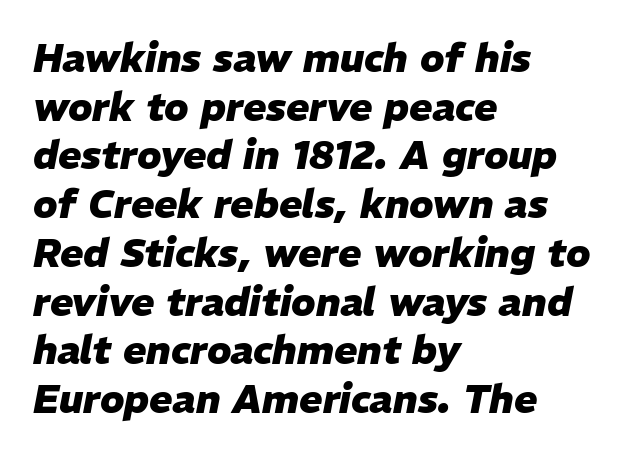
Q: Is the text bold? A: Yes.
Q: Is the text italic (slanted)? A: Yes, it leans right by about 11 degrees.
Q: Is the text underlined? A: No.
Q: How is the paragraph aligned? A: Left-aligned.
Q: Is the spacing between letters normal or unusually wide? A: Normal.
Q: Is the spacing between lines tight, normal or loose? A: Normal.
Q: Width (condensed, normal, or wide)? A: Normal.
Q: Stroke contrast? A: Low.
Q: x-height? A: Medium.
Q: Monospaced? A: No.
